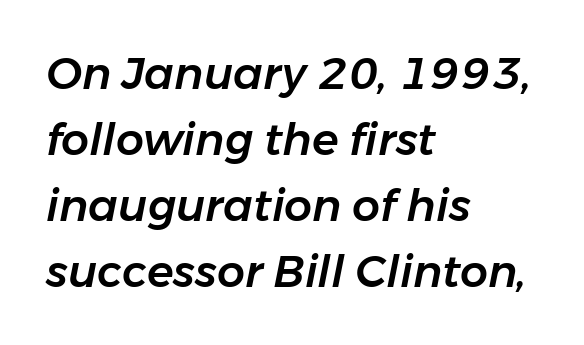
{"italic": "yes", "lean": "right", "slant_degrees": 11, "width": "normal", "stroke_contrast": "low", "x_height": "medium", "monospaced": "no", "underline": "no", "align": "left", "line_spacing": "normal", "line_spacing_ratio": 1.5, "letter_spacing": "normal", "letter_spacing_em": 0.0, "glyph_px": 44}
